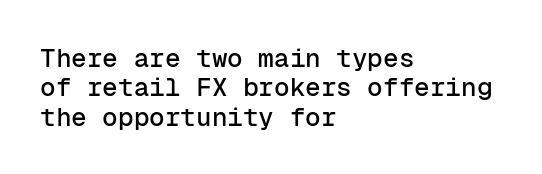
Q: Is the text italic (slanted)? A: No, it is upright.
Q: Is the text underlined? A: No.
Q: How is the paragraph aligned? A: Left-aligned.
Q: Is the spacing between letters normal or unusually wide? A: Normal.
Q: Is the spacing between lines tight, normal or loose? A: Tight.
